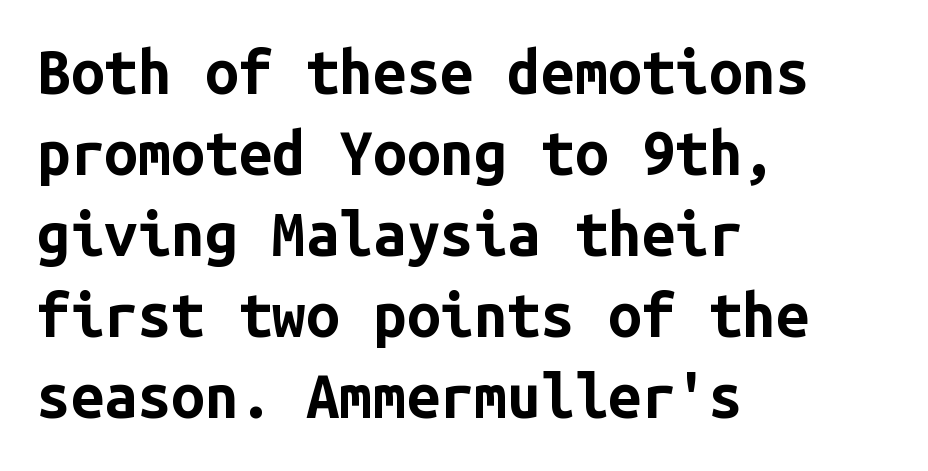
Successive baselines arrive at the customary interval. Short and long lines alike share a common starting point at left. Is this a fixed-width face? Yes — each glyph sits in an identical cell. The zone under the glyphs is completely vacant. Each word holds together tightly as a unit, with standard inter-letter gaps.
